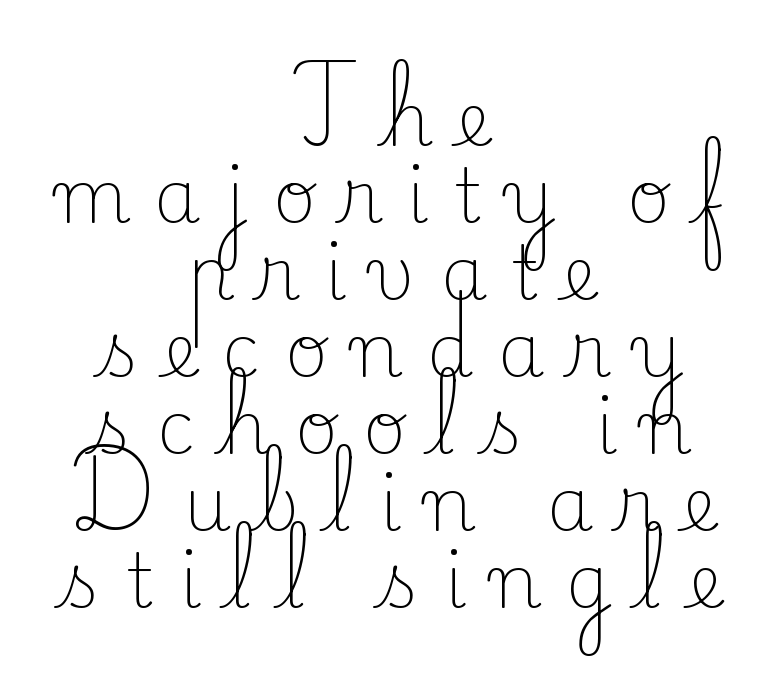
The image shows 74 px light serif type, upright; set centered, tight line spacing (1.04x), unusually wide letter spacing (+0.33 em), not underlined; low stroke contrast and a small x-height.
